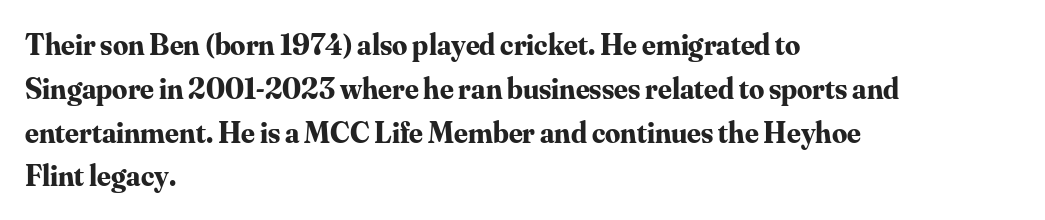
The image shows 30 px bold serif type, upright; set left-aligned, normal line spacing (1.46x), normal letter spacing, not underlined; medium stroke contrast and a small x-height.
